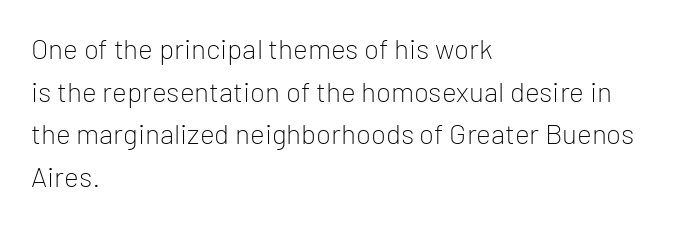
{"serif": "no", "italic": "no", "bold": "no", "weight": "light", "width": "normal", "stroke_contrast": "low", "x_height": "medium", "monospaced": "no", "underline": "no", "align": "left", "line_spacing": "normal", "line_spacing_ratio": 1.52, "letter_spacing": "normal", "letter_spacing_em": 0.0, "glyph_px": 28}
